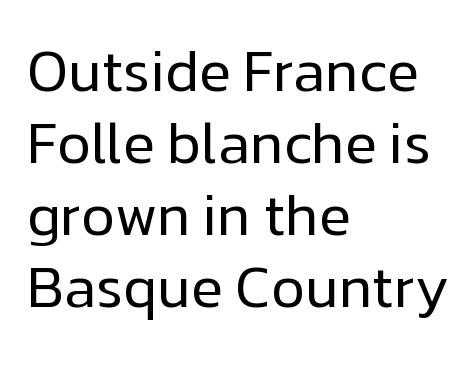
Note the varied advance widths — an 'i' is clearly narrower than an 'm'. Does extra space separate the letters? No, they use regular spacing. Line starts are locked; line ends wander. It's the straight-up-and-down kind of type.
